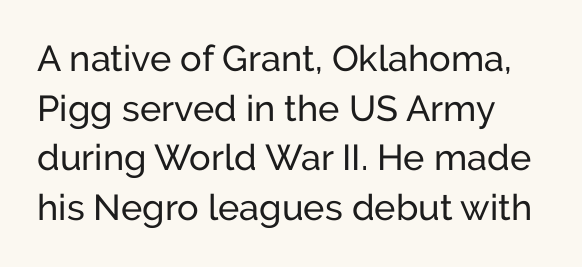
The image shows 36 px regular-weight sans-serif type, upright; set normal line spacing (1.38x), normal letter spacing, not underlined; low stroke contrast and a medium x-height.
